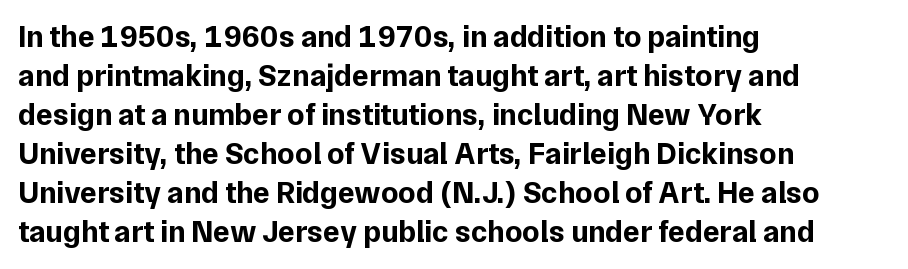
{"serif": "no", "italic": "no", "bold": "yes", "weight": "bold", "width": "normal", "stroke_contrast": "low", "x_height": "medium", "monospaced": "no", "underline": "no", "align": "left", "line_spacing": "normal", "line_spacing_ratio": 1.26, "letter_spacing": "normal", "letter_spacing_em": 0.0, "glyph_px": 31}
